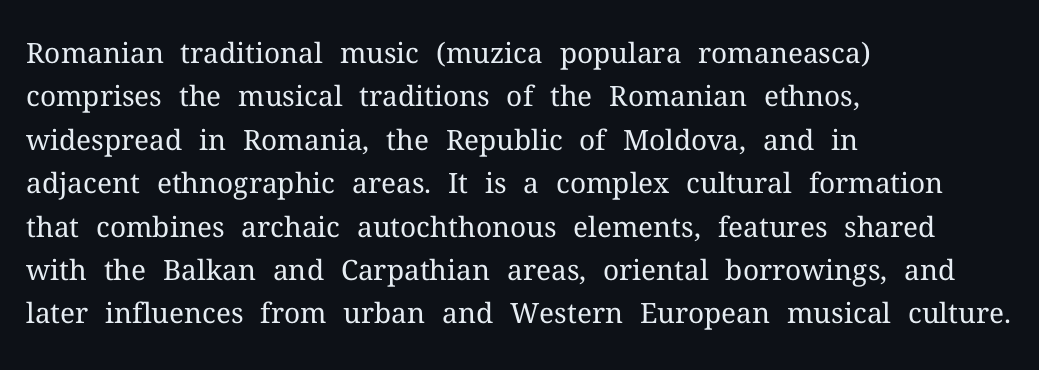
The image shows 28 px regular-weight serif type, upright; set left-aligned, normal line spacing (1.55x), normal letter spacing, not underlined; medium stroke contrast and a medium x-height.
